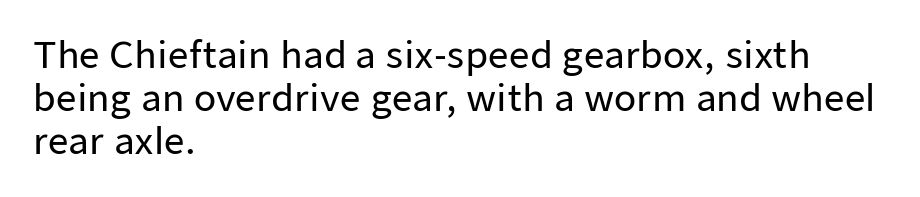
The image shows 36 px sans-serif type, upright; set left-aligned, line spacing 1.2x, normal letter spacing, not underlined; low stroke contrast and a medium x-height.
